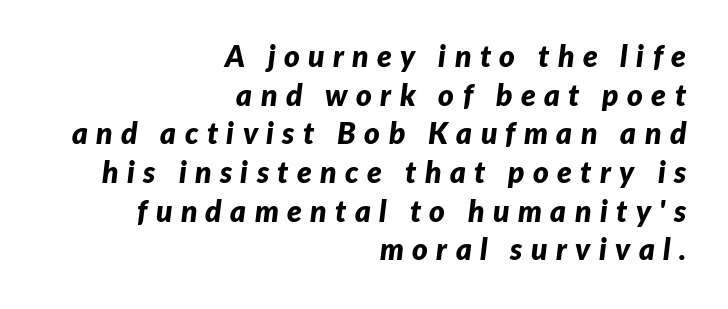
Q: Is the text bold? A: Yes.
Q: Is the text italic (slanted)? A: Yes, it leans right by about 7 degrees.
Q: Is the text underlined? A: No.
Q: How is the paragraph aligned? A: Right-aligned.
Q: Is the spacing between letters normal or unusually wide? A: Unusually wide.
Q: Is the spacing between lines tight, normal or loose? A: Normal.
Q: Width (condensed, normal, or wide)? A: Normal.
Q: Stroke contrast? A: Low.
Q: x-height? A: Medium.
Q: Monospaced? A: No.
